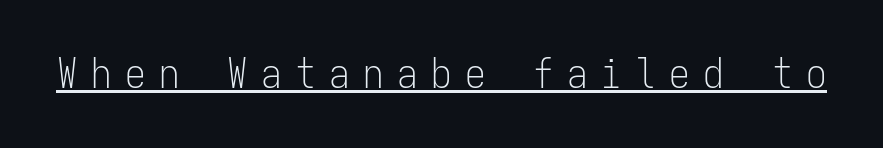
Q: Is the text bold? A: No.
Q: Is the text italic (slanted)? A: No, it is upright.
Q: Is the typeface a serif or a sans-serif typeface? A: Sans-serif.
Q: Is the text underlined? A: Yes.
Q: Is the spacing between letters normal or unusually wide? A: Unusually wide.
Q: Width (condensed, normal, or wide)? A: Condensed.
Q: Stroke contrast? A: Low.
Q: x-height? A: Medium.
Q: Monospaced? A: Yes.
